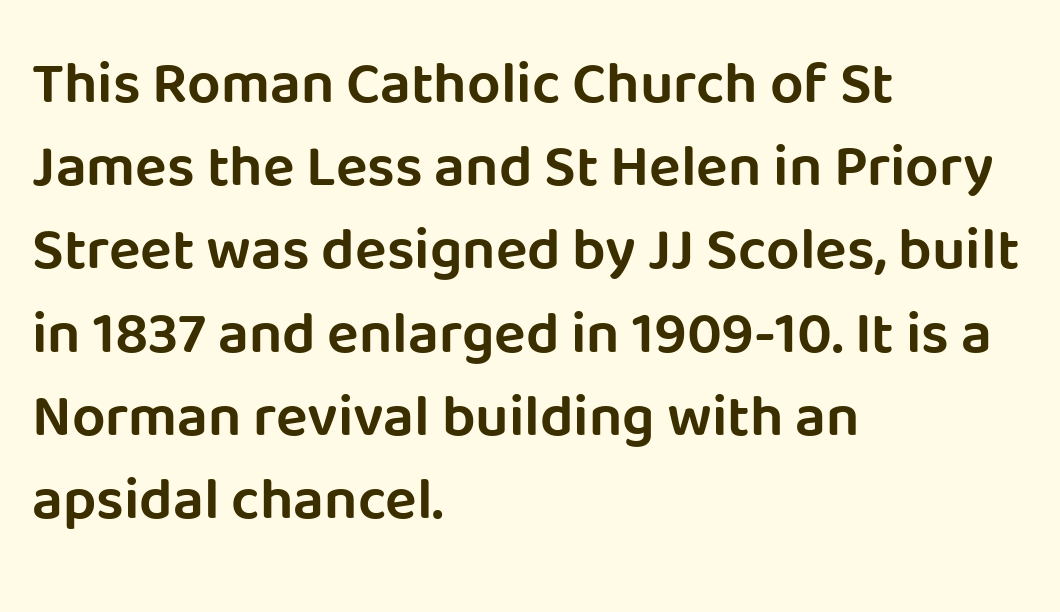
Whoever set this chose a conventional vertical rhythm. Words appear dense and cohesive because spacing is normal. The passage shown is typed in a proportional face where columns would drift. The passage shown is typeset with a sans-serif family. A roman cut, with each character standing at attention.
